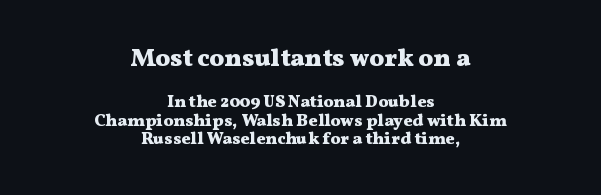
The image shows 25 px bold type, upright; set centered, tight line spacing (1.11x), normal letter spacing, not underlined; the first (top) block is 1.47x larger.
